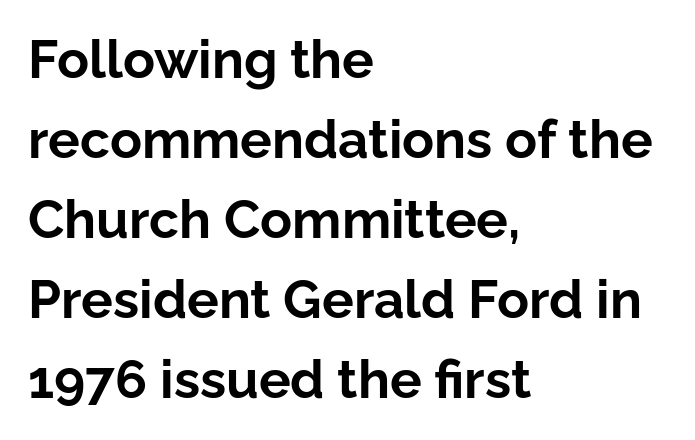
The image shows 53 px bold sans-serif type, upright; set left-aligned, normal line spacing (1.51x), normal letter spacing, not underlined; low stroke contrast and a medium x-height.
